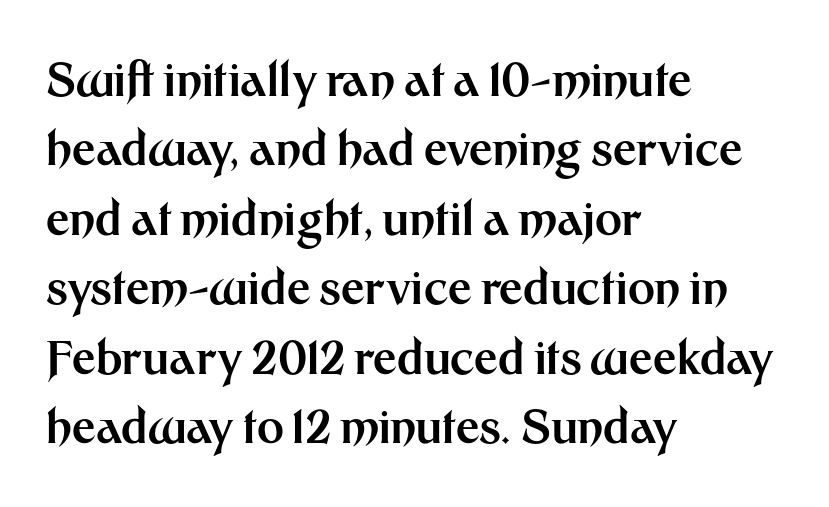
Q: Is the text bold? A: Yes.
Q: Is the text italic (slanted)? A: No, it is upright.
Q: Is the typeface a serif or a sans-serif typeface? A: Sans-serif.
Q: Is the text underlined? A: No.
Q: How is the paragraph aligned? A: Left-aligned.
Q: Is the spacing between letters normal or unusually wide? A: Normal.
Q: Is the spacing between lines tight, normal or loose? A: Normal.
Q: Width (condensed, normal, or wide)? A: Normal.
Q: Stroke contrast? A: Medium.
Q: x-height? A: Medium.
Q: Monospaced? A: No.
